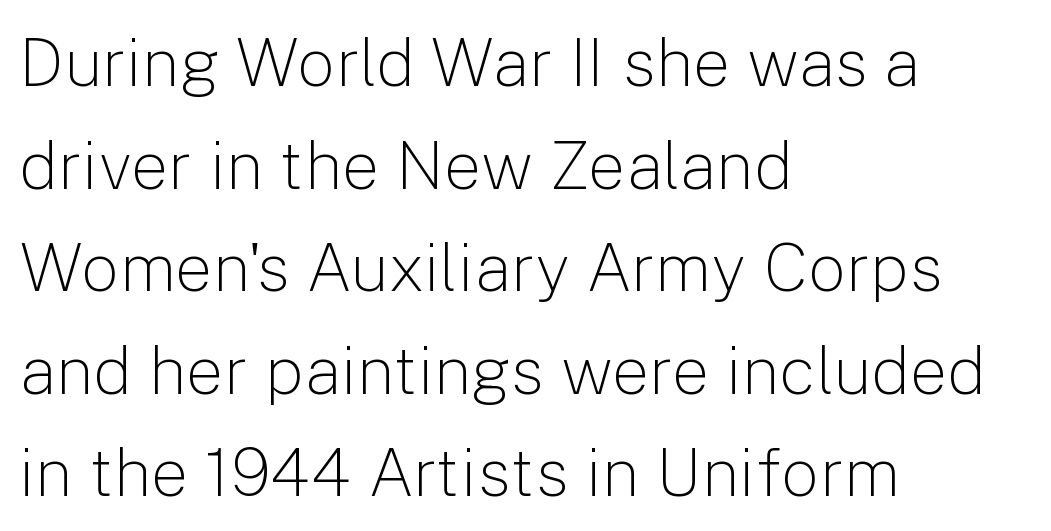
Q: Is the text bold? A: No.
Q: Is the text italic (slanted)? A: No, it is upright.
Q: Is the typeface a serif or a sans-serif typeface? A: Sans-serif.
Q: Is the text underlined? A: No.
Q: How is the paragraph aligned? A: Left-aligned.
Q: Is the spacing between letters normal or unusually wide? A: Normal.
Q: Is the spacing between lines tight, normal or loose? A: Normal.
Q: Width (condensed, normal, or wide)? A: Normal.
Q: Stroke contrast? A: Low.
Q: x-height? A: Medium.
Q: Monospaced? A: No.
